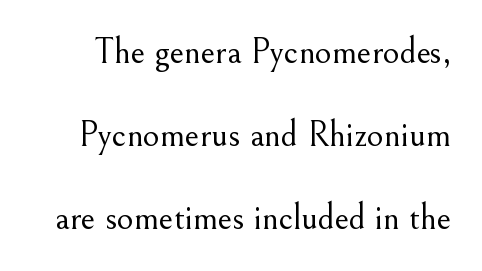
{"serif": "yes", "italic": "no", "bold": "no", "weight": "light", "width": "normal", "stroke_contrast": "medium", "x_height": "small", "monospaced": "no", "underline": "no", "line_spacing": "loose", "line_spacing_ratio": 2.31, "letter_spacing": "normal", "letter_spacing_em": 0.0, "glyph_px": 36}
